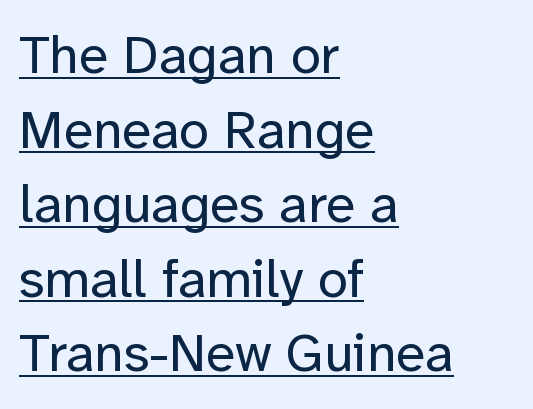
{"serif": "no", "italic": "no", "bold": "no", "weight": "regular", "width": "normal", "stroke_contrast": "low", "x_height": "medium", "monospaced": "no", "underline": "yes", "align": "left", "line_spacing": "normal", "line_spacing_ratio": 1.38, "letter_spacing": "normal", "letter_spacing_em": 0.0, "glyph_px": 54}
